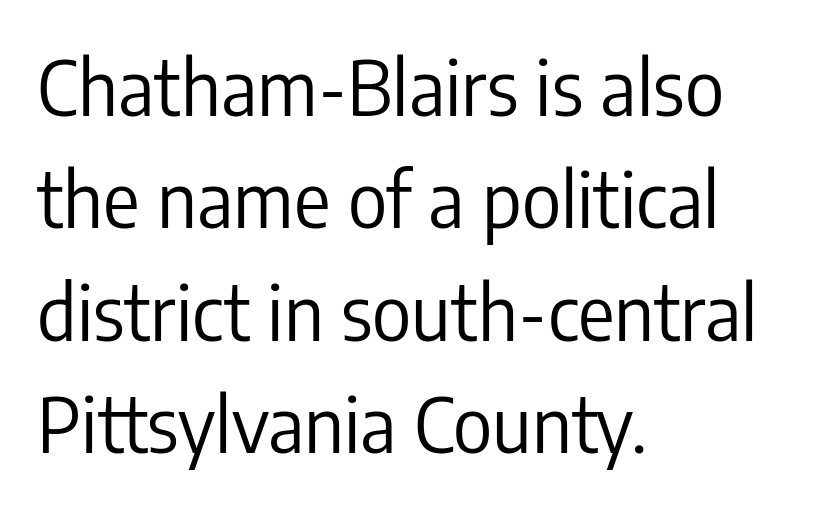
{"serif": "no", "italic": "no", "bold": "no", "weight": "regular", "width": "condensed", "stroke_contrast": "low", "x_height": "medium", "monospaced": "no", "underline": "no", "align": "left", "line_spacing": "normal", "line_spacing_ratio": 1.48, "letter_spacing": "normal", "letter_spacing_em": 0.0, "glyph_px": 76}
